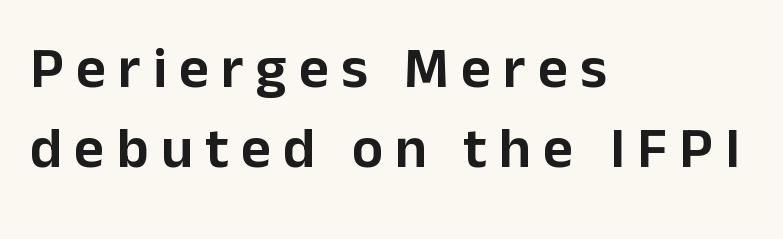
The image shows 58 px sans-serif type, upright; set left-aligned, normal line spacing (1.38x), unusually wide letter spacing (+0.21 em), not underlined; low stroke contrast and a medium x-height.
